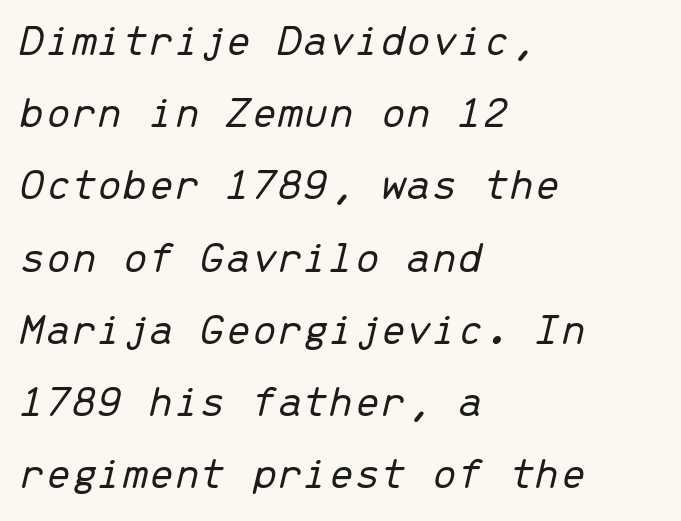
The image shows 46 px light type, italic (leaning right), monospaced; set left-aligned, normal line spacing (1.57x), normal letter spacing, not underlined; low stroke contrast and a medium x-height.
